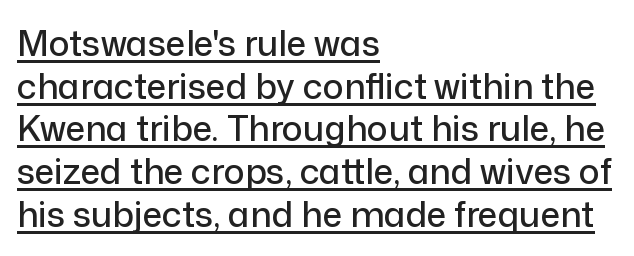
Q: Is the text italic (slanted)? A: No, it is upright.
Q: Is the typeface a serif or a sans-serif typeface? A: Sans-serif.
Q: Is the text underlined? A: Yes.
Q: How is the paragraph aligned? A: Left-aligned.
Q: Is the spacing between letters normal or unusually wide? A: Normal.
Q: Width (condensed, normal, or wide)? A: Normal.
Q: Stroke contrast? A: Low.
Q: x-height? A: Medium.
Q: Monospaced? A: No.
